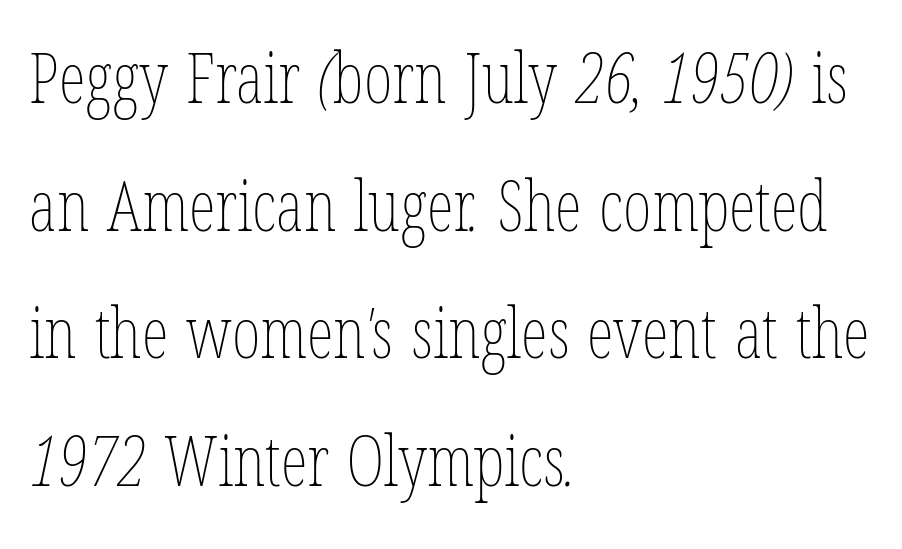
The image shows 69 px thin, condensed type; set left-aligned, line spacing 1.85x, normal letter spacing, not underlined; low stroke contrast and a medium x-height.
